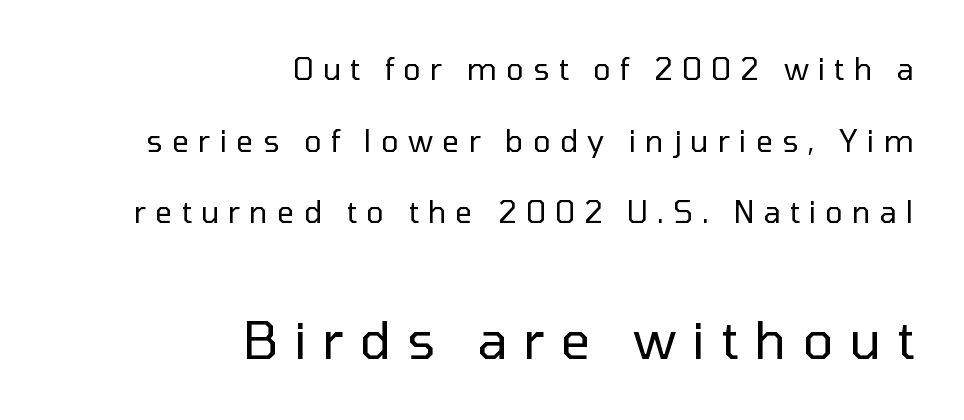
The image shows 52 px regular-weight sans-serif type, upright; set right-aligned, loose line spacing (2.39x), unusually wide letter spacing (+0.3 em), not underlined; the second (bottom) block is 1.73x larger; low stroke contrast and a medium x-height.
